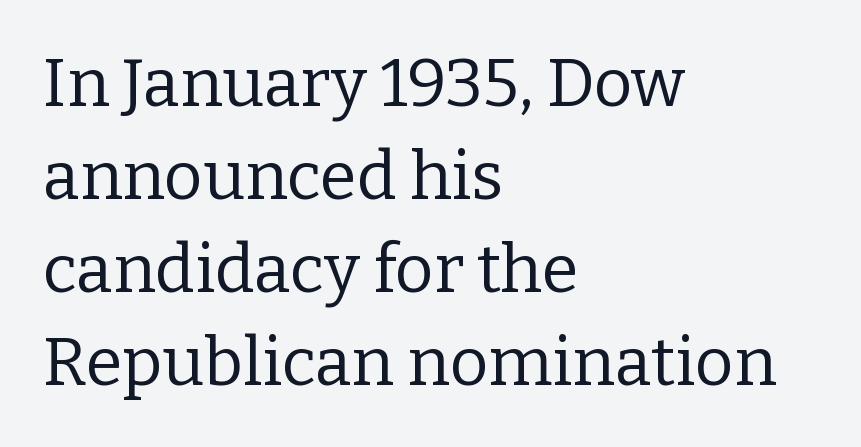
The image shows 67 px regular-weight serif type, upright; set left-aligned, normal line spacing (1.39x), normal letter spacing, not underlined; low stroke contrast and a medium x-height.
